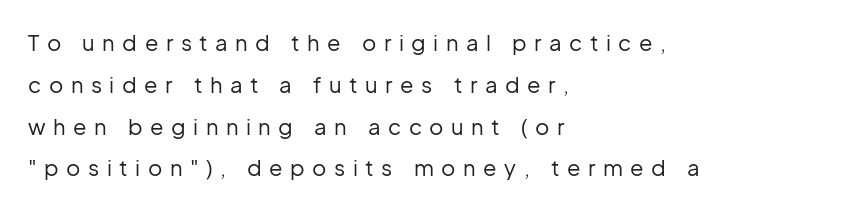
{"italic": "no", "bold": "no", "underline": "no", "align": "left", "line_spacing": "loose", "line_spacing_ratio": 1.9, "letter_spacing": "wide", "letter_spacing_em": 0.34, "glyph_px": 22}
